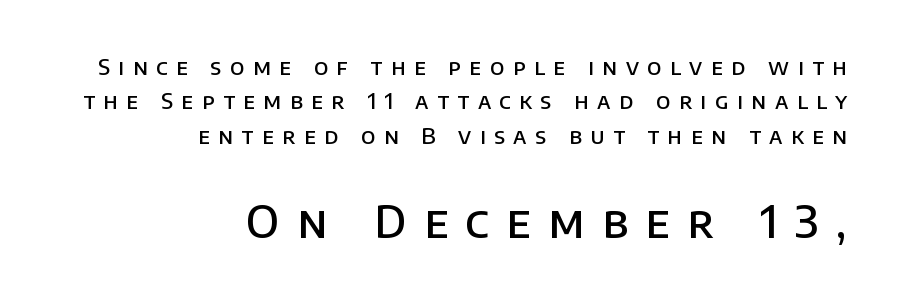
Q: Is the text bold? A: Semi-bold.
Q: Is the text italic (slanted)? A: No, it is upright.
Q: Is the typeface a serif or a sans-serif typeface? A: Sans-serif.
Q: Is the text underlined? A: No.
Q: How is the paragraph aligned? A: Right-aligned.
Q: Is the spacing between letters normal or unusually wide? A: Unusually wide.
Q: Is the spacing between lines tight, normal or loose? A: Normal.
Q: Which block of text is set in a larger size, the first (top) or the second (bottom)? A: The second (bottom) one.
Q: Width (condensed, normal, or wide)? A: Normal.
Q: Stroke contrast? A: Low.
Q: x-height? A: Large.
Q: Monospaced? A: No.
